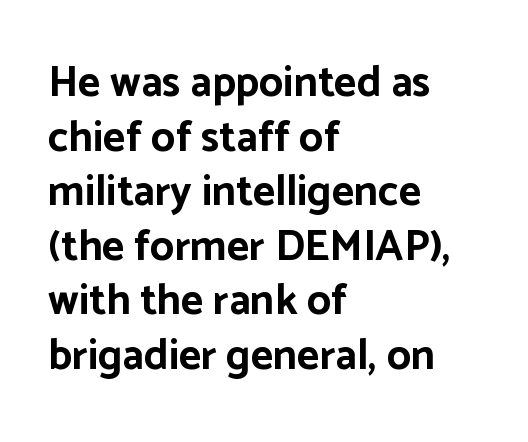
Q: Is the text bold? A: Yes.
Q: Is the text italic (slanted)? A: No, it is upright.
Q: Is the typeface a serif or a sans-serif typeface? A: Sans-serif.
Q: Is the text underlined? A: No.
Q: How is the paragraph aligned? A: Left-aligned.
Q: Is the spacing between letters normal or unusually wide? A: Normal.
Q: Is the spacing between lines tight, normal or loose? A: Normal.
Q: Width (condensed, normal, or wide)? A: Normal.
Q: Stroke contrast? A: Low.
Q: x-height? A: Medium.
Q: Monospaced? A: No.
